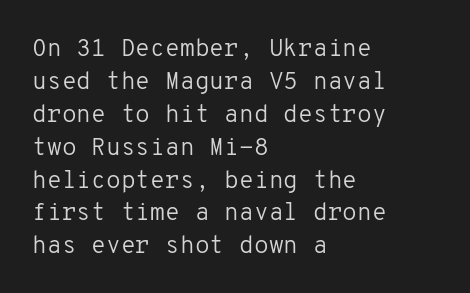
{"italic": "no", "bold": "no", "underline": "no", "align": "left", "line_spacing": "normal", "line_spacing_ratio": 1.37, "letter_spacing": "normal", "letter_spacing_em": 0.0, "glyph_px": 24}
